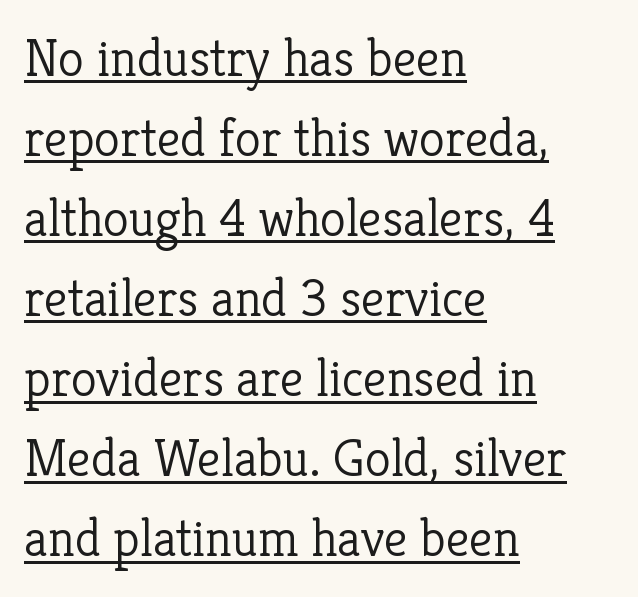
Q: Is the text bold? A: No.
Q: Is the text italic (slanted)? A: No, it is upright.
Q: Is the typeface a serif or a sans-serif typeface? A: Serif.
Q: Is the text underlined? A: Yes.
Q: How is the paragraph aligned? A: Left-aligned.
Q: Is the spacing between letters normal or unusually wide? A: Normal.
Q: Is the spacing between lines tight, normal or loose? A: Normal.
Q: Width (condensed, normal, or wide)? A: Normal.
Q: Stroke contrast? A: Low.
Q: x-height? A: Medium.
Q: Monospaced? A: No.
